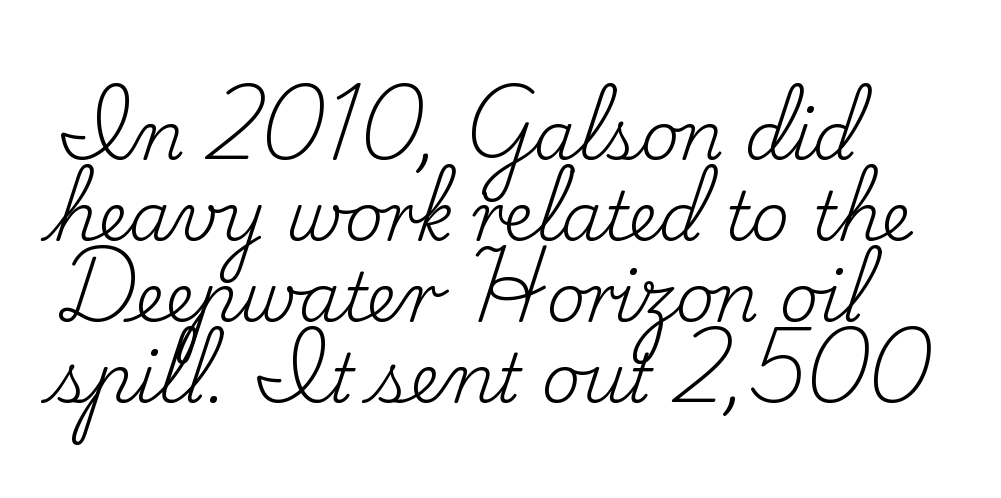
The image shows 67 px regular-weight serif type; set left-aligned, line spacing 1.21x, normal letter spacing, not underlined; low stroke contrast and a small x-height.
